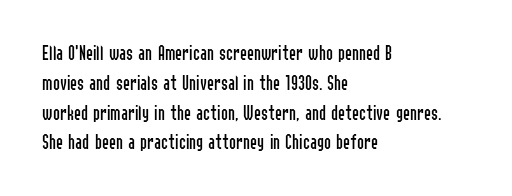
The image shows 21 px text type, upright; set left-aligned, normal line spacing (1.42x), normal letter spacing, not underlined.
